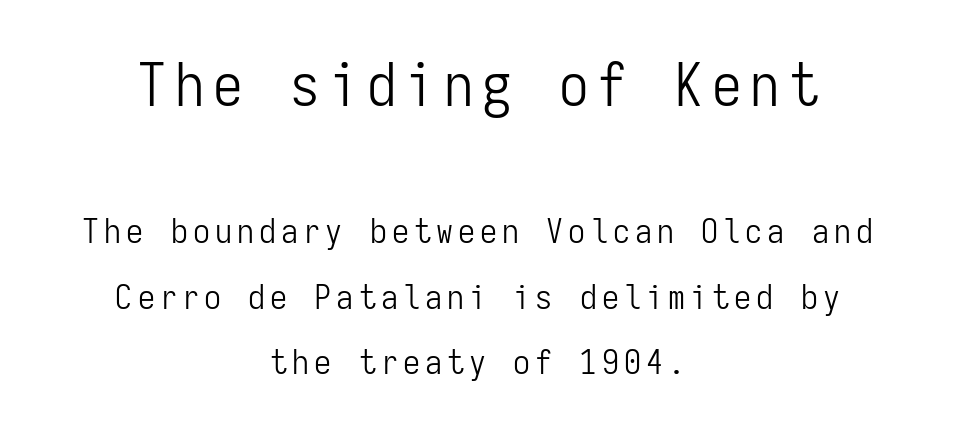
The image shows 59 px light, condensed sans-serif type, upright, monospaced; set centered, loose line spacing (1.93x), not underlined; the first (top) block is 1.74x larger; low stroke contrast and a medium x-height.
